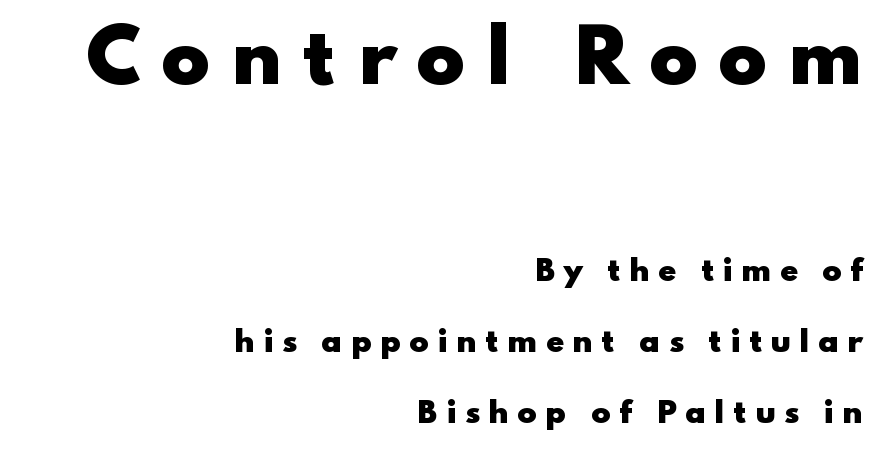
The image shows 72 px heavy, wide sans-serif type, upright; set right-aligned, loose line spacing (2.45x), unusually wide letter spacing (+0.28 em), not underlined; the first (top) block is 2.48x larger; low stroke contrast and a small x-height.
